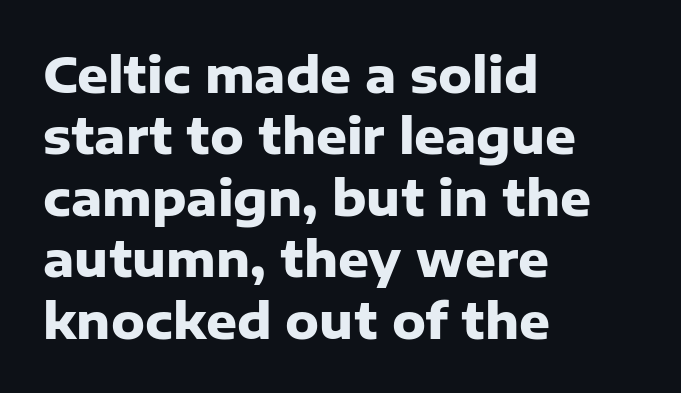
The line-height multiplier appears to be the usual default. Alignment: flush left. Character widths vary here, with narrow letters taking less room than wide ones. Check where the strokes stop: nothing finishes them off — pure sans. You'd pick this weight for a headline — it's a proper bold. You can tell it's not italic because the verticals are truly vertical.
